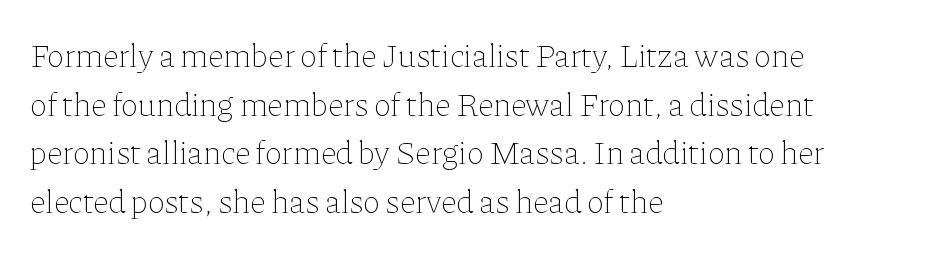
Each stroke keeps to a modest, everyday thickness or less. Designer's note — italics off, roman on. Character widths vary here, with narrow letters taking less room than wide ones. The line texture is even and compact thanks to regular tracking.
